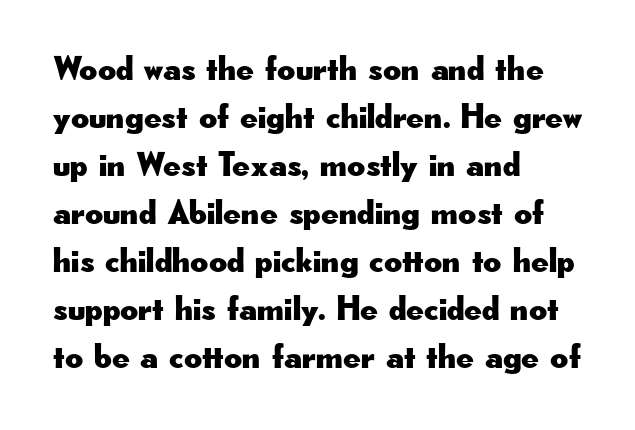
The letters carry no serifs — their stems end cleanly without finishing strokes. Rendered with straight, roman letterforms. This sample keeps an unexceptional amount of space between lines. Nobody drew a line under any word here.
